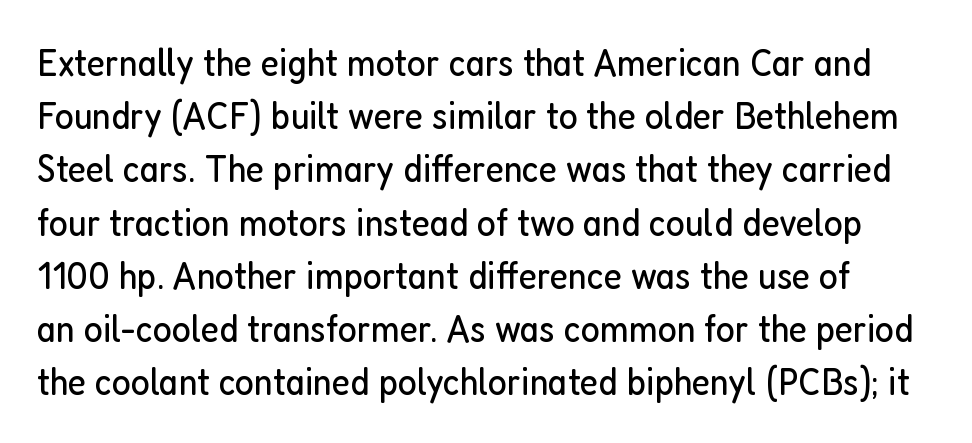
{"serif": "no", "italic": "no", "bold": "no", "weight": "regular", "width": "condensed", "stroke_contrast": "low", "x_height": "medium", "monospaced": "no", "underline": "no", "line_spacing": "normal", "line_spacing_ratio": 1.33, "letter_spacing": "normal", "letter_spacing_em": 0.0, "glyph_px": 40}
